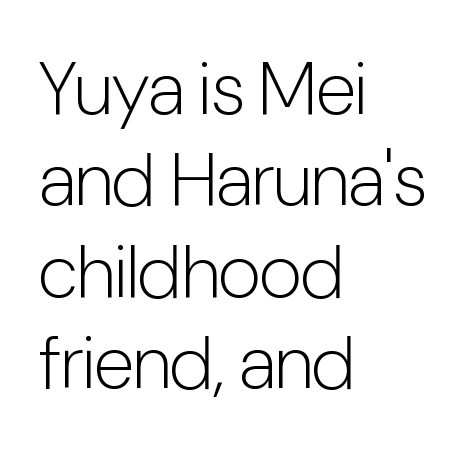
The image shows 75 px light, condensed sans-serif type, upright; set left-aligned, line spacing 1.22x, normal letter spacing, not underlined; low stroke contrast and a medium x-height.
